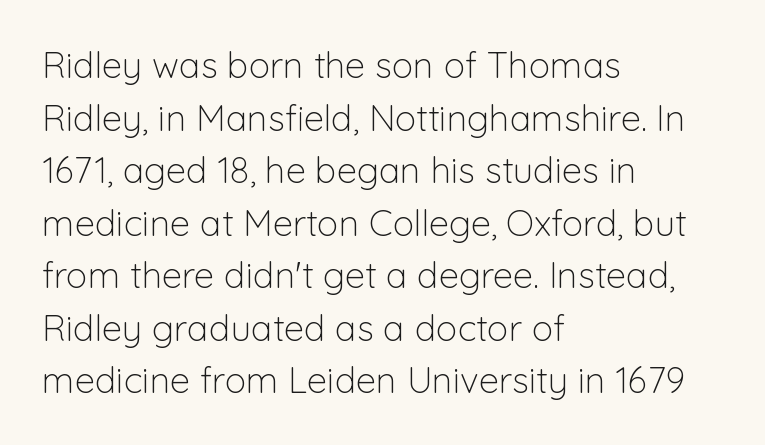
The image shows 36 px light sans-serif type, upright; set left-aligned, normal line spacing (1.46x), normal letter spacing, not underlined; low stroke contrast and a medium x-height.
